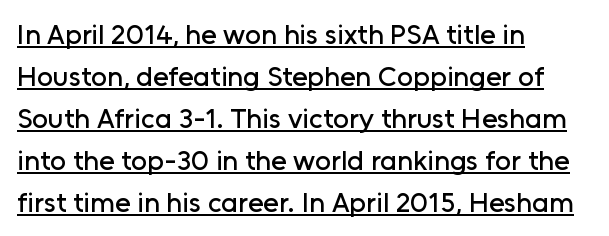
Regarding leading, the lines here are spaced in the standard way. A typesetter would mark this as roman, not italic. The text was rendered using a sans face with plain stroke endings. This sample has the flowing, uneven cadence of proportional lettering. Tracking value appears to be zero — textbook default spacing. Notice how the passage keeps a crisp vertical edge on the left only.
